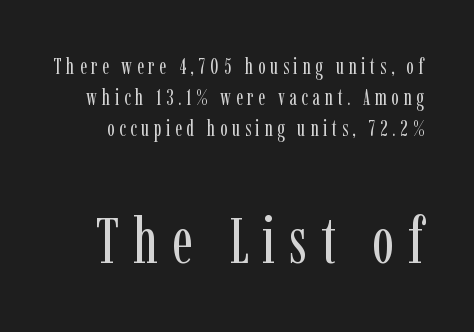
Q: Is the text bold? A: No.
Q: Is the text italic (slanted)? A: No, it is upright.
Q: Is the typeface a serif or a sans-serif typeface? A: Serif.
Q: Is the text underlined? A: No.
Q: Is the spacing between letters normal or unusually wide? A: Unusually wide.
Q: Is the spacing between lines tight, normal or loose? A: Normal.
Q: Which block of text is set in a larger size, the first (top) or the second (bottom)? A: The second (bottom) one.
Q: Width (condensed, normal, or wide)? A: Condensed.
Q: Stroke contrast? A: Low.
Q: x-height? A: Medium.
Q: Monospaced? A: No.
